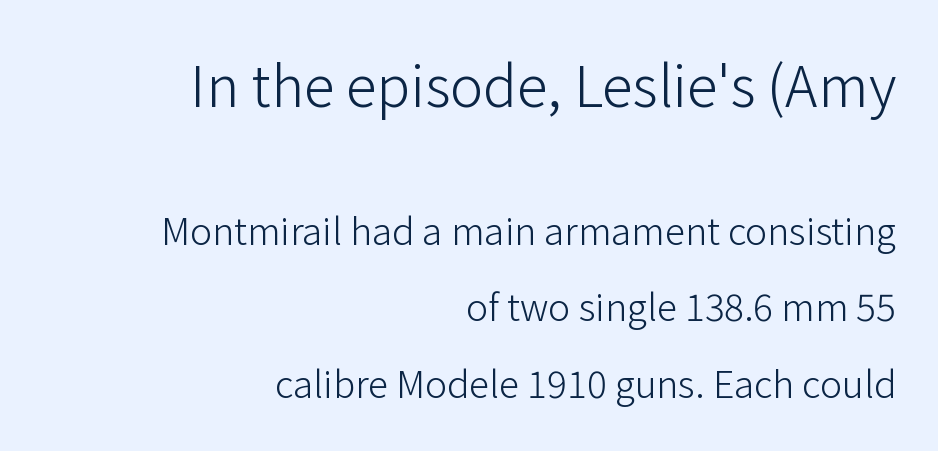
Baseline-to-baseline distance is far greater than the letter height. The letters stand upright; this is a roman face. The composition opens big and finishes small. This rendering uses right alignment, leaving the left contour irregular.
